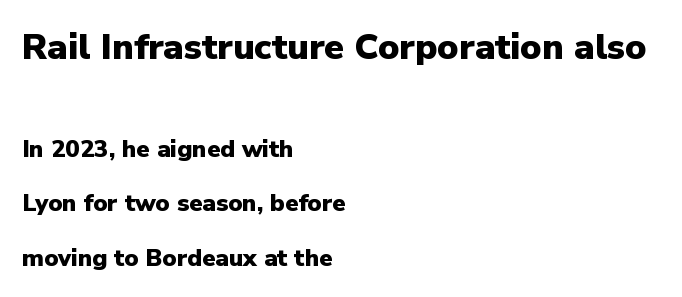
{"serif": "no", "italic": "no", "bold": "yes", "weight": "heavy", "width": "normal", "stroke_contrast": "low", "x_height": "medium", "monospaced": "no", "underline": "no", "align": "left", "line_spacing": "loose", "line_spacing_ratio": 2.26, "letter_spacing": "normal", "letter_spacing_em": 0.0, "larger_block": "first", "size_ratio": 1.5, "glyph_px": 36}
